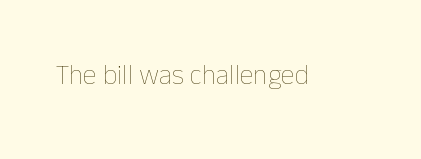
{"italic": "no", "bold": "no", "weight": "thin", "width": "normal", "stroke_contrast": "low", "x_height": "medium", "monospaced": "no", "underline": "no", "letter_spacing": "normal", "letter_spacing_em": 0.0, "glyph_px": 28}
